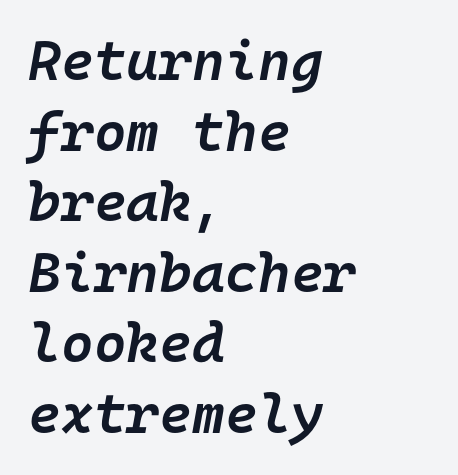
The image shows 56 px semibold type, italic (leaning right), monospaced; set left-aligned, normal line spacing (1.26x), normal letter spacing, not underlined; low stroke contrast and a medium x-height.
